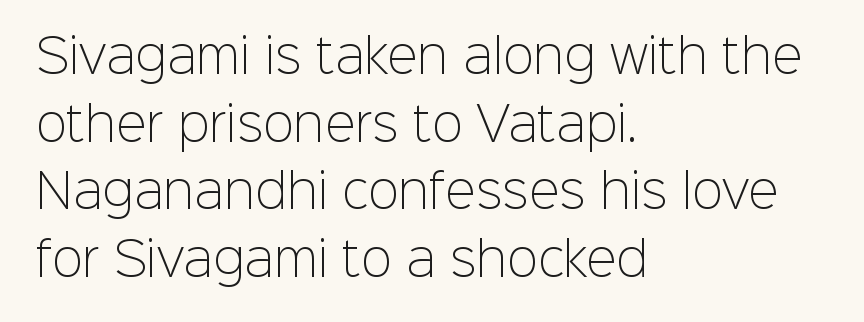
The gaps between neighbouring characters are ordinary and unremarkable. The gap between lines stays unmarked. Nope, not italic — everything's standing straight. A typesetter would label this face a sans. This reads as an unemphasized weight, regular at the heaviest. Baseline-to-baseline distance is the conventional proportion of letter height.
